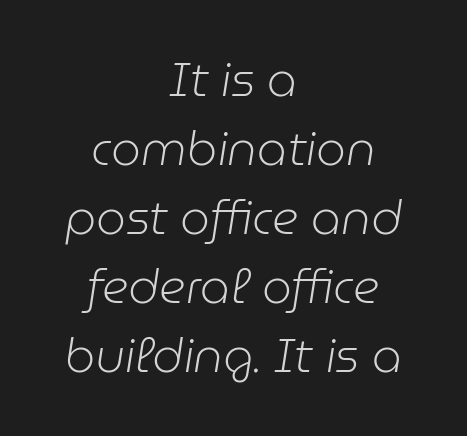
The image shows 47 px light type, italic (leaning right); set centered, normal line spacing (1.47x), normal letter spacing, not underlined; low stroke contrast and a medium x-height.
